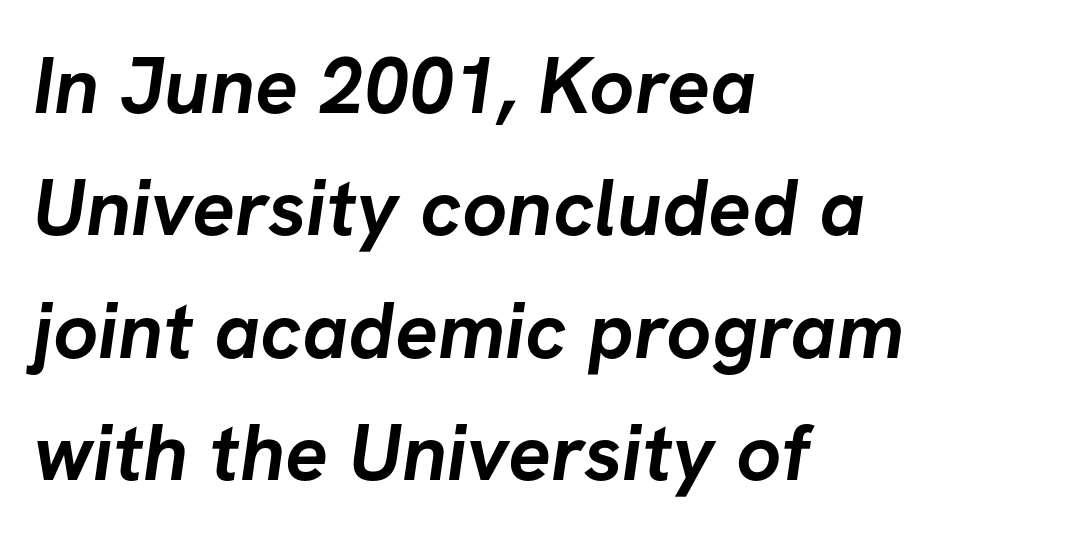
Q: Is the text bold? A: Yes.
Q: Is the typeface a serif or a sans-serif typeface? A: Sans-serif.
Q: Is the text underlined? A: No.
Q: How is the paragraph aligned? A: Left-aligned.
Q: Is the spacing between letters normal or unusually wide? A: Normal.
Q: Is the spacing between lines tight, normal or loose? A: Normal.
Q: Width (condensed, normal, or wide)? A: Normal.
Q: Stroke contrast? A: Low.
Q: x-height? A: Medium.
Q: Monospaced? A: No.
